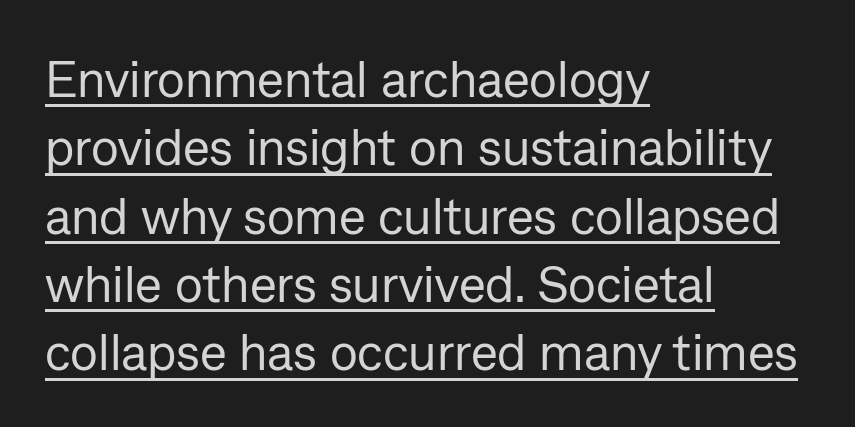
Think of a printed novel: that variable character pitch is what you see here. Stem width sits at or under what a default text font uses. Line beginnings align vertically; line endings do not. Posture: straight, roman, zero tilt.
